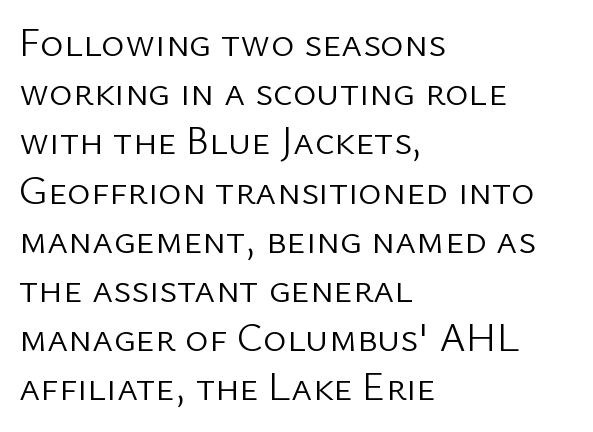
The image shows 40 px light sans-serif type, upright; set left-aligned, line spacing 1.23x, normal letter spacing, not underlined; low stroke contrast and a medium x-height.
